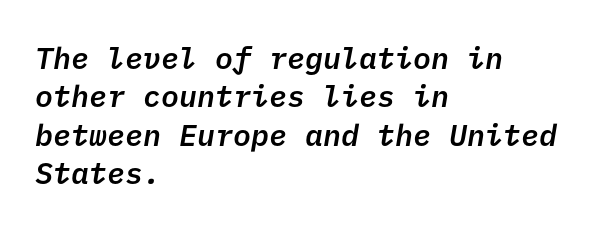
Q: Is the text bold? A: Semi-bold.
Q: Is the typeface a serif or a sans-serif typeface? A: Sans-serif.
Q: Is the text underlined? A: No.
Q: How is the paragraph aligned? A: Left-aligned.
Q: Is the spacing between letters normal or unusually wide? A: Normal.
Q: Is the spacing between lines tight, normal or loose? A: Normal.
Q: Width (condensed, normal, or wide)? A: Normal.
Q: Stroke contrast? A: Low.
Q: x-height? A: Medium.
